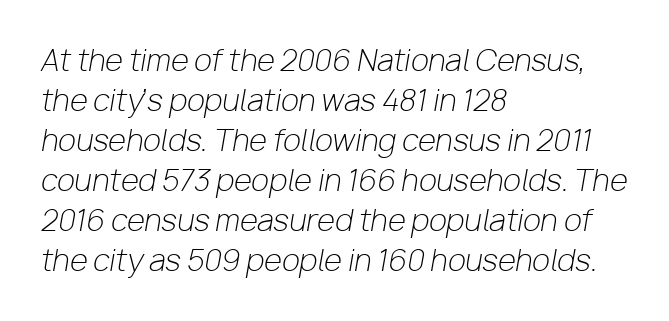
Q: Is the text bold? A: No.
Q: Is the text italic (slanted)? A: Yes, it leans right by about 10 degrees.
Q: Is the text underlined? A: No.
Q: How is the paragraph aligned? A: Left-aligned.
Q: Is the spacing between letters normal or unusually wide? A: Normal.
Q: Is the spacing between lines tight, normal or loose? A: Normal.
Q: Width (condensed, normal, or wide)? A: Normal.
Q: Stroke contrast? A: Low.
Q: x-height? A: Medium.
Q: Monospaced? A: No.
